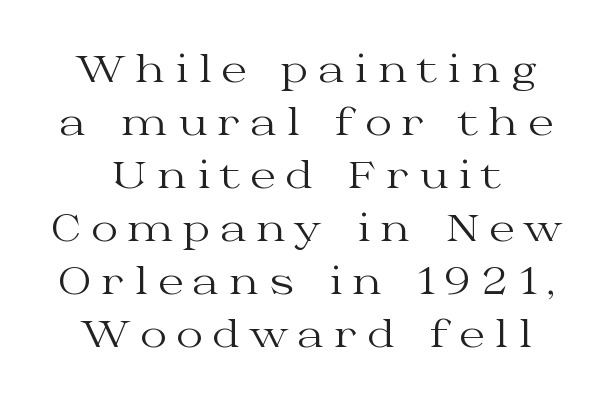
{"serif": "yes", "italic": "no", "bold": "no", "weight": "regular", "width": "wide", "stroke_contrast": "medium", "x_height": "medium", "monospaced": "no", "underline": "no", "line_spacing": "normal", "line_spacing_ratio": 1.43, "letter_spacing": "wide", "letter_spacing_em": 0.26, "glyph_px": 37}
